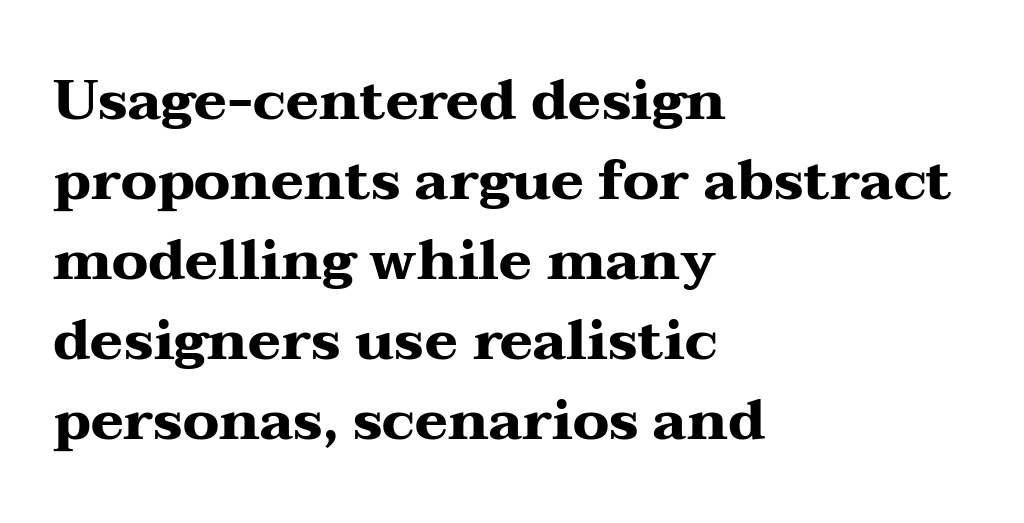
The image shows 56 px heavy, wide serif type, upright; set left-aligned, normal line spacing (1.43x), normal letter spacing, not underlined; medium stroke contrast and a medium x-height.
